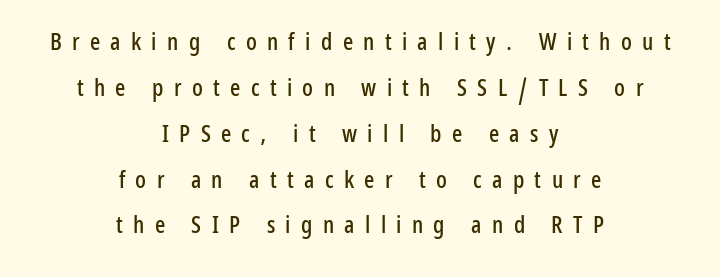
{"italic": "no", "underline": "no", "align": "center", "line_spacing": "loose", "line_spacing_ratio": 1.91, "letter_spacing": "wide", "letter_spacing_em": 0.43, "glyph_px": 24}
